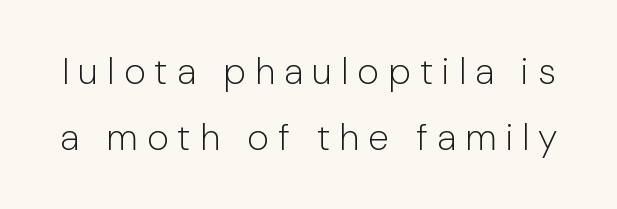
{"serif": "no", "italic": "no", "bold": "no", "weight": "light", "width": "normal", "stroke_contrast": "low", "x_height": "medium", "monospaced": "no", "underline": "no", "line_spacing_ratio": 1.78, "letter_spacing": "wide", "letter_spacing_em": 0.25, "glyph_px": 37}
